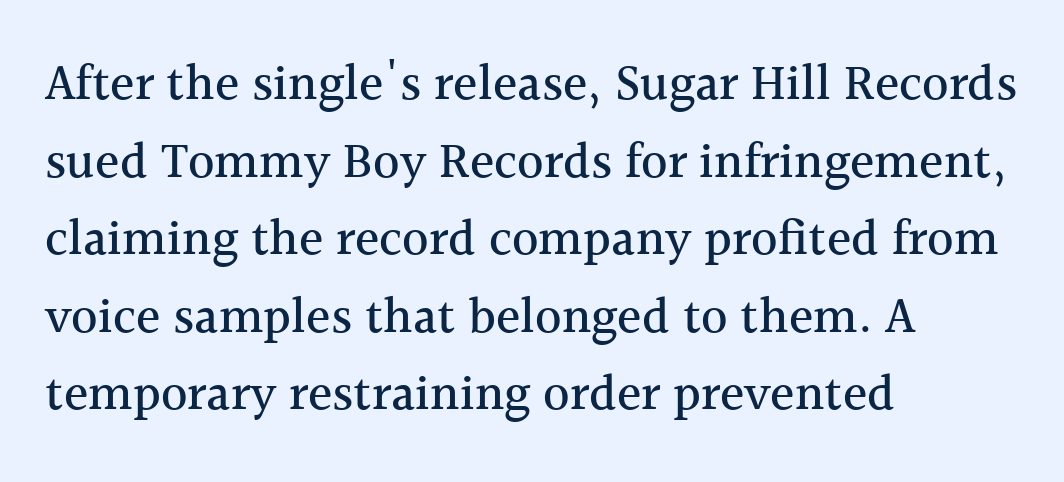
{"serif": "yes", "italic": "no", "width": "normal", "x_height": "medium", "monospaced": "no", "underline": "no", "align": "left", "line_spacing": "normal", "line_spacing_ratio": 1.52, "letter_spacing": "normal", "letter_spacing_em": 0.0, "glyph_px": 51}
